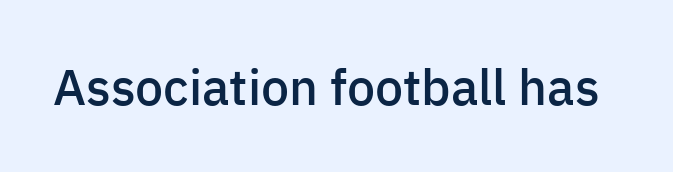
The image shows 50 px semibold sans-serif type, upright; set normal letter spacing, not underlined; low stroke contrast and a medium x-height.
